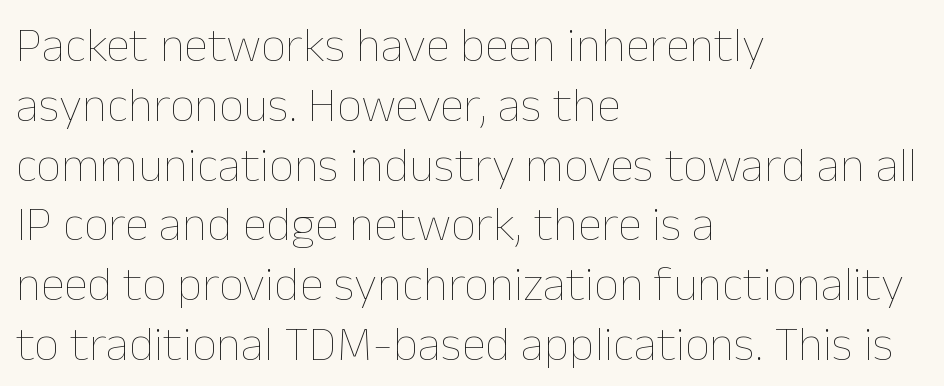
Q: Is the text bold? A: No.
Q: Is the text italic (slanted)? A: No, it is upright.
Q: Is the text underlined? A: No.
Q: How is the paragraph aligned? A: Left-aligned.
Q: Is the spacing between letters normal or unusually wide? A: Normal.
Q: Width (condensed, normal, or wide)? A: Normal.
Q: Stroke contrast? A: Low.
Q: x-height? A: Medium.
Q: Monospaced? A: No.
